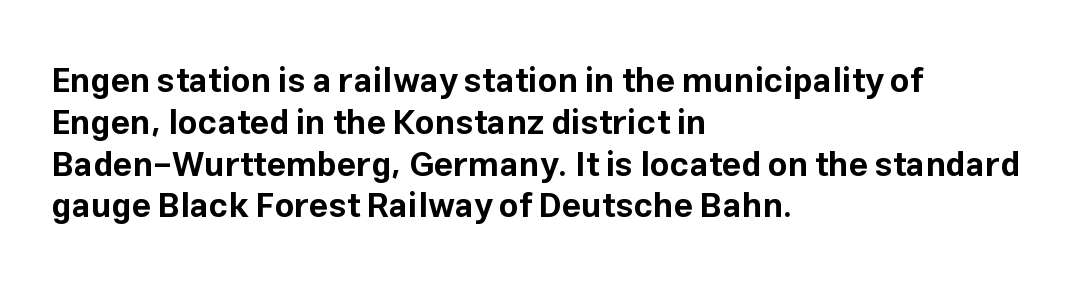
Q: Is the text bold? A: Yes.
Q: Is the text italic (slanted)? A: No, it is upright.
Q: Is the typeface a serif or a sans-serif typeface? A: Sans-serif.
Q: Is the text underlined? A: No.
Q: How is the paragraph aligned? A: Left-aligned.
Q: Is the spacing between letters normal or unusually wide? A: Normal.
Q: Width (condensed, normal, or wide)? A: Normal.
Q: Stroke contrast? A: Low.
Q: x-height? A: Medium.
Q: Monospaced? A: No.
